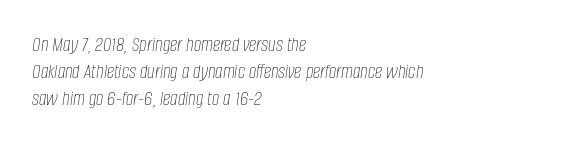
Type without underlining. Leftover space on each line is placed entirely after the last word. Rendered with sloped, italic letterforms. The letters look calm and open, with moderate or lighter stems.
